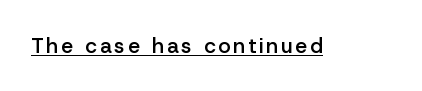
The sample has been set in demibold, a notch under bold. This sample uses an upright cut, with every glyph sitting square on the baseline. Somebody hit Ctrl+U on this one — the words are underlined.
